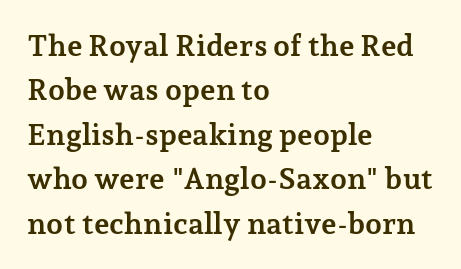
Q: Is the text bold? A: Yes.
Q: Is the text italic (slanted)? A: No, it is upright.
Q: Is the typeface a serif or a sans-serif typeface? A: Serif.
Q: Is the text underlined? A: No.
Q: How is the paragraph aligned? A: Left-aligned.
Q: Is the spacing between letters normal or unusually wide? A: Normal.
Q: Is the spacing between lines tight, normal or loose? A: Normal.
Q: Width (condensed, normal, or wide)? A: Normal.
Q: Stroke contrast? A: Low.
Q: x-height? A: Medium.
Q: Monospaced? A: No.
